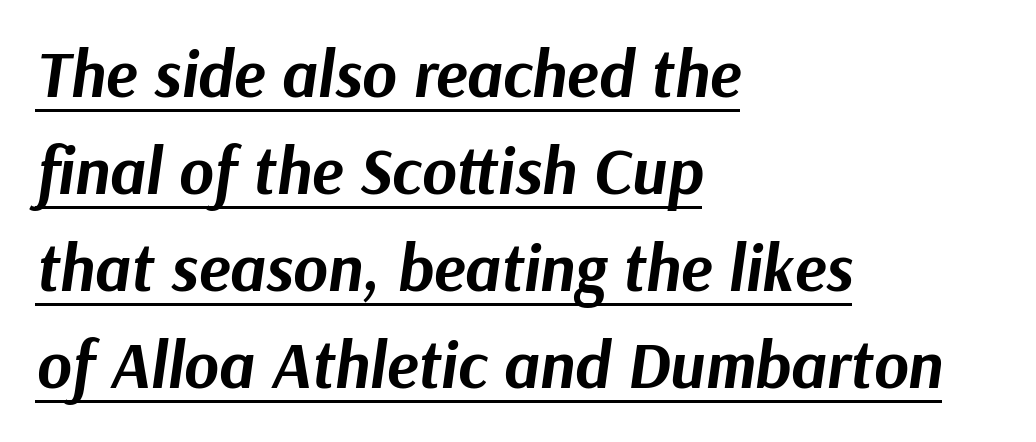
Tracking here is standard; glyphs follow each other at the usual distance. Each line starts at the same left margin while the right side varies. Underlining? Definitely there. Its strokes are broad and dark, the hallmark of bold type. Quick note: interline space is typical.
